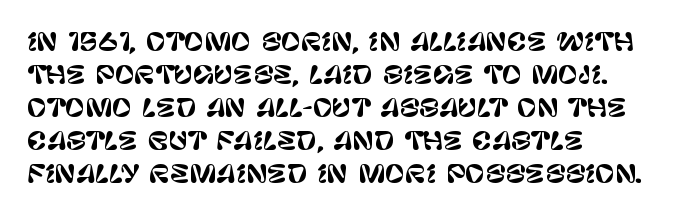
The lines are quadded left. Does extra space separate the letters? No, they use regular spacing. Notice how descenders clear the ascenders below comfortably — that's standard leading. This rendering features lettering with no underline.
